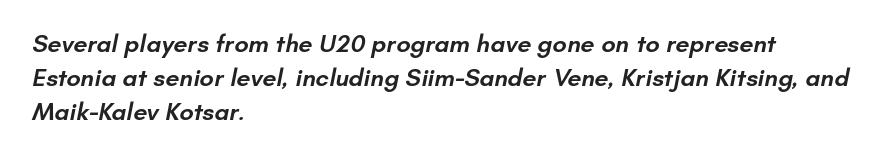
{"bold": "semi", "underline": "no", "align": "left", "line_spacing": "normal", "line_spacing_ratio": 1.36, "letter_spacing": "normal", "letter_spacing_em": 0.0, "glyph_px": 25}
